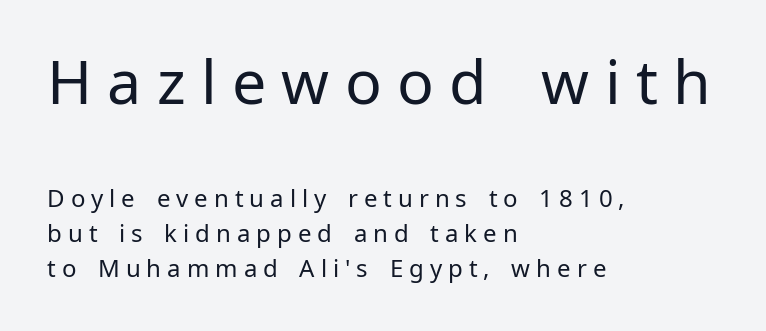
Between these two stacked blocks, the higher one wins on size. The specimen omits any rule beneath the text block's lines. Is this a sans? Yes — the strokes have no serifs. A typesetter would call this proportional, since set widths differ per character. Vertically, the passage feels balanced, rows spaced as you'd expect.
